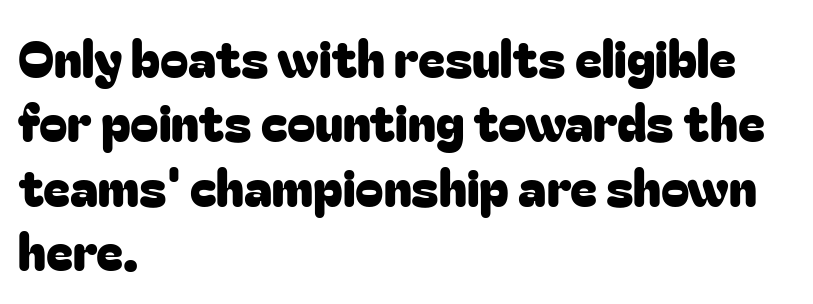
{"serif": "no", "italic": "no", "width": "normal", "stroke_contrast": "low", "x_height": "medium", "monospaced": "no", "underline": "no", "align": "left", "line_spacing": "normal", "line_spacing_ratio": 1.26, "letter_spacing": "normal", "letter_spacing_em": 0.0, "glyph_px": 51}
